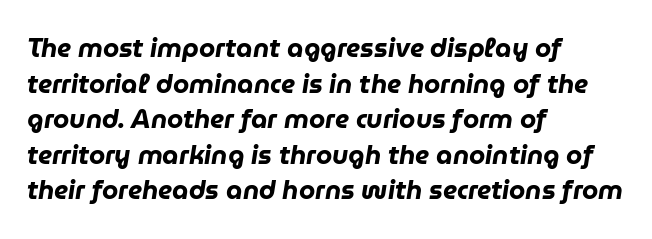
{"italic": "yes", "lean": "right", "slant_degrees": 9, "bold": "yes", "underline": "no", "align": "left", "line_spacing": "normal", "line_spacing_ratio": 1.37, "letter_spacing": "normal", "letter_spacing_em": 0.0, "glyph_px": 26}
